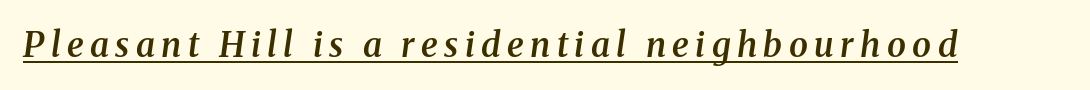
{"serif": "yes", "italic": "yes", "lean": "right", "slant_degrees": 8, "bold": "semi", "weight": "semibold", "width": "normal", "stroke_contrast": "medium", "x_height": "medium", "monospaced": "no", "underline": "yes", "glyph_px": 34}
